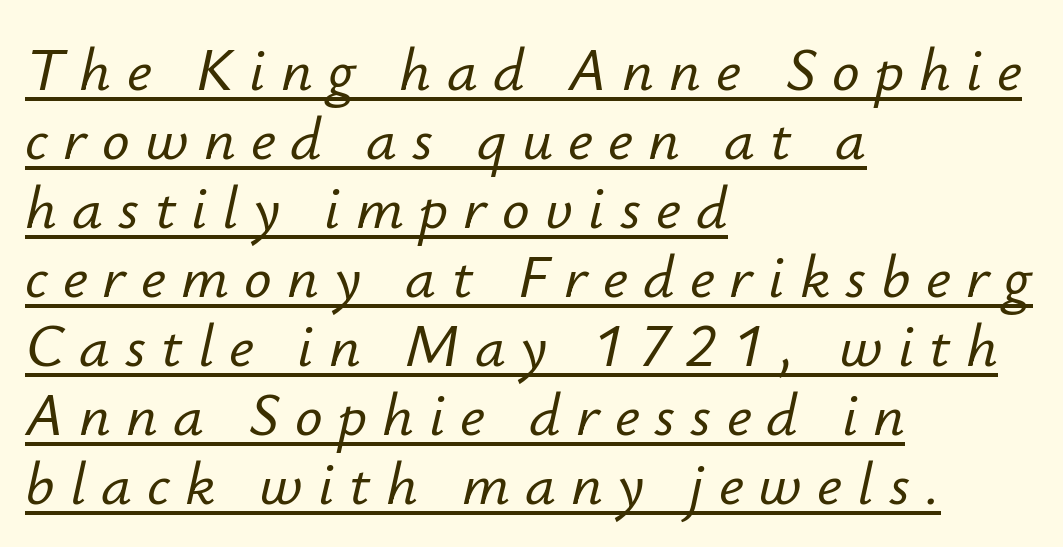
Letter spacing: wide. Notice how the passage keeps a crisp vertical edge on the left only. This sample has the flowing, uneven cadence of proportional lettering. The typography opts for an oblique posture over an upright one. Is there much room between lines? No — they nearly touch.
